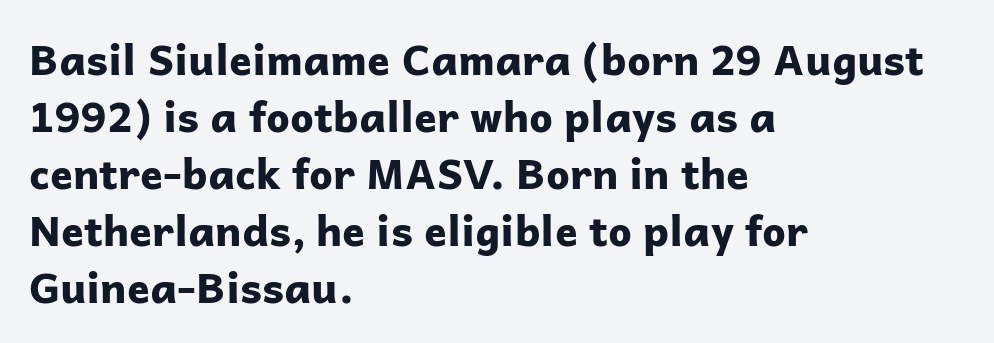
The ragged edge is on the right, which tells us the setting is flush left. The glyphs in this specimen are sans serif. Anything drawn beneath the words? Only blank space. Nope, not italic — everything's standing straight. The rendering uses a moderate line-height, typical for paragraphs.
